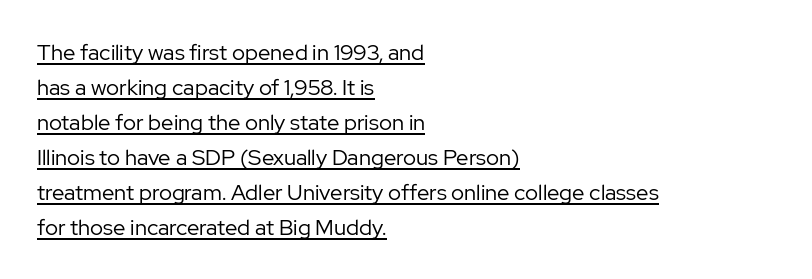
Every character sits straight up, as roman type does. The strokes are not fattened; the text isn't bold. The rows are spaced the way most documents space them. There is no visible air inserted between adjacent glyphs. Emphasis is given by a line drawn under the lettering.
